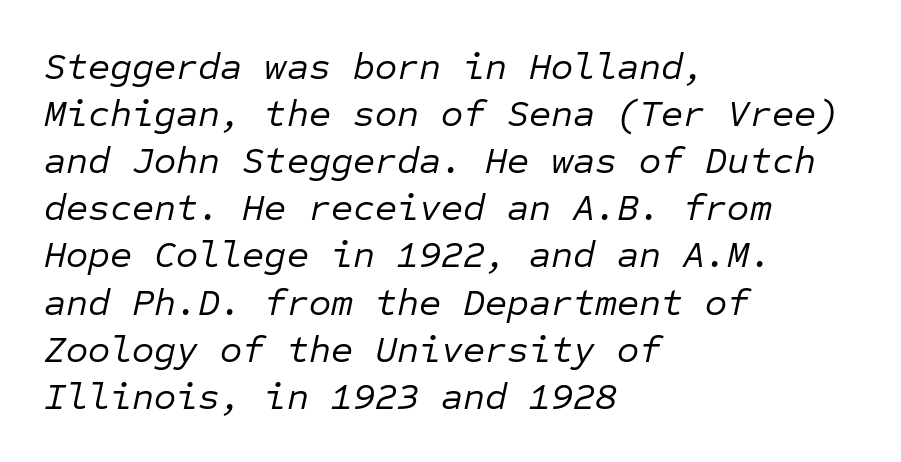
Q: Is the text bold? A: No.
Q: Is the text italic (slanted)? A: Yes, it leans right by about 12 degrees.
Q: Is the text underlined? A: No.
Q: How is the paragraph aligned? A: Left-aligned.
Q: Is the spacing between letters normal or unusually wide? A: Normal.
Q: Width (condensed, normal, or wide)? A: Normal.
Q: Stroke contrast? A: Low.
Q: x-height? A: Medium.
Q: Monospaced? A: Yes.
